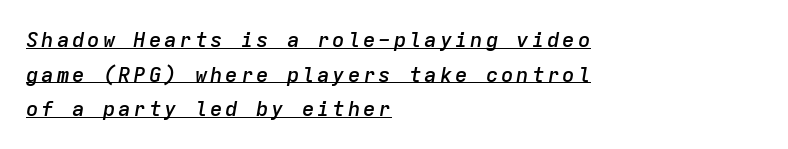
The image shows 21 px text type, italic (leaning right); set left-aligned, normal line spacing (1.65x), underlined.
